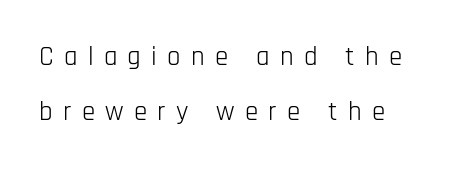
This sample uses an upright cut, with every glyph sitting square on the baseline. Rows of type keep a wide berth in the vertical direction. The horizontal fit of the characters is loose and conspicuously gappy. Ink coverage per letter is moderate at most. Lines of text with bare space underneath.
